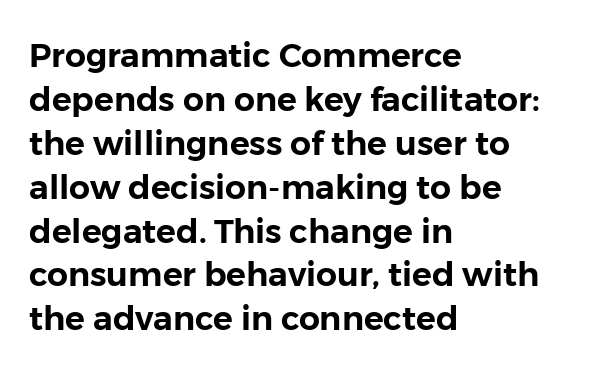
The image shows 33 px sans-serif type, upright; set left-aligned, normal line spacing (1.33x), normal letter spacing, not underlined; low stroke contrast and a medium x-height.
